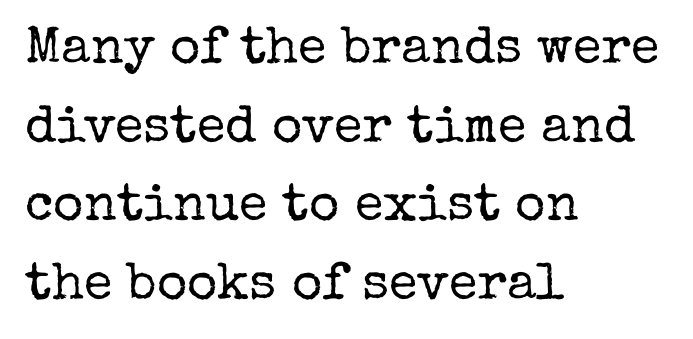
The image shows 52 px regular-weight serif type, upright; set left-aligned, normal line spacing (1.51x), normal letter spacing, not underlined; low stroke contrast and a medium x-height.
